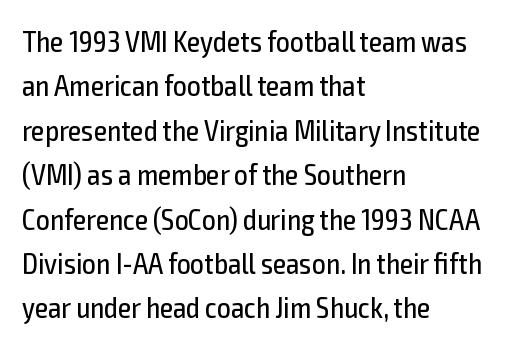
The image shows 30 px regular-weight, condensed sans-serif type, upright; set left-aligned, normal line spacing (1.48x), normal letter spacing, not underlined; a medium x-height.
